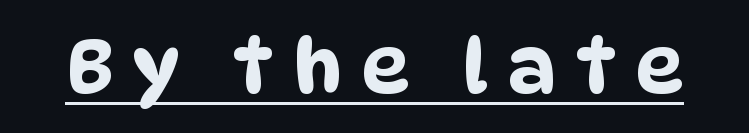
Q: Is the typeface a serif or a sans-serif typeface? A: Sans-serif.
Q: Is the text underlined? A: Yes.
Q: Is the spacing between letters normal or unusually wide? A: Unusually wide.
Q: Width (condensed, normal, or wide)? A: Condensed.
Q: Stroke contrast? A: Low.
Q: x-height? A: Large.
Q: Monospaced? A: No.
